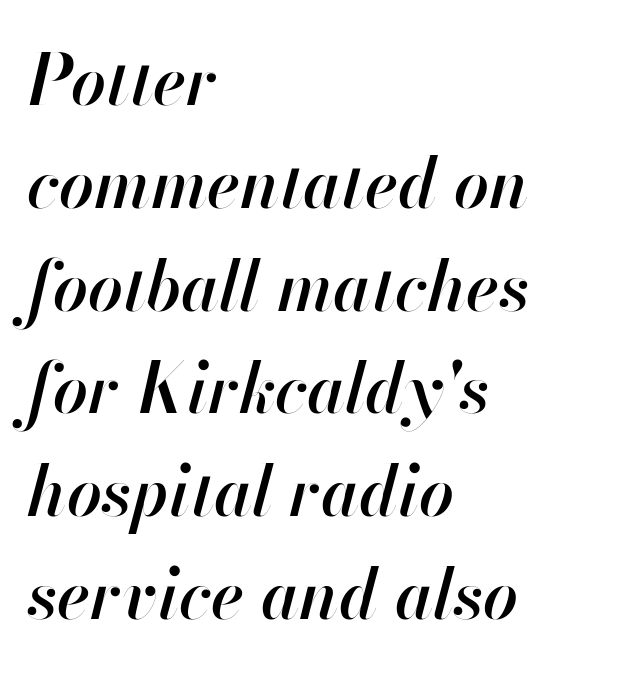
The image shows 69 px semibold type, italic (leaning right); set left-aligned, normal line spacing (1.49x), normal letter spacing, not underlined; high stroke contrast and a small x-height.
